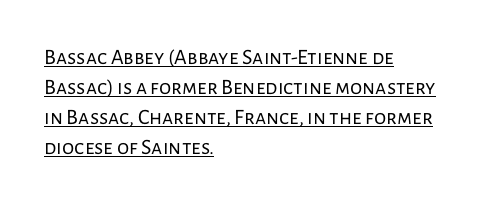
The image shows 22 px text type, upright; set left-aligned, normal line spacing (1.37x), normal letter spacing, underlined.
